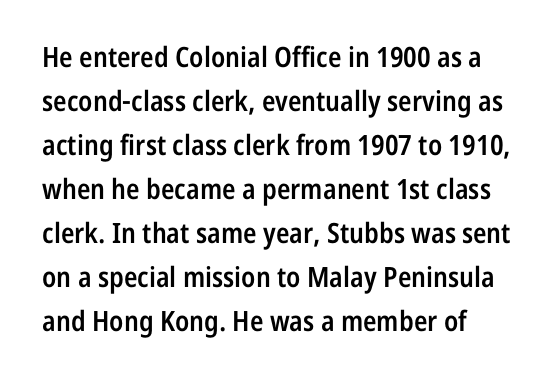
{"serif": "no", "italic": "no", "bold": "semi", "weight": "semibold", "width": "condensed", "stroke_contrast": "low", "x_height": "medium", "monospaced": "no", "underline": "no", "align": "left", "line_spacing": "normal", "line_spacing_ratio": 1.57, "letter_spacing": "normal", "letter_spacing_em": 0.0, "glyph_px": 28}
